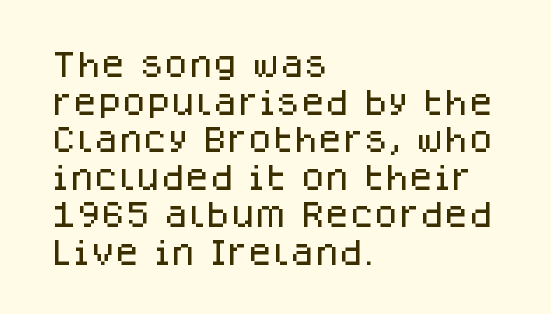
Q: Is the text italic (slanted)? A: No, it is upright.
Q: Is the typeface a serif or a sans-serif typeface? A: Sans-serif.
Q: Is the text underlined? A: No.
Q: How is the paragraph aligned? A: Left-aligned.
Q: Is the spacing between letters normal or unusually wide? A: Normal.
Q: Is the spacing between lines tight, normal or loose? A: Normal.
Q: Width (condensed, normal, or wide)? A: Normal.
Q: Stroke contrast? A: Low.
Q: x-height? A: Large.
Q: Monospaced? A: No.
